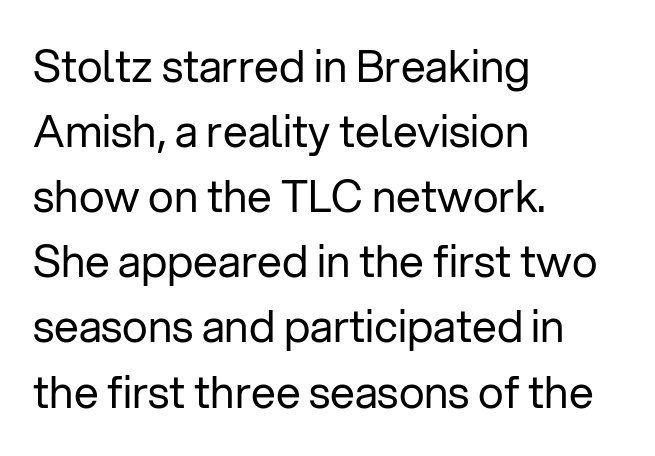
In terms of letterspacing, this is plain default setting. A typesetter would label this face a sans. The space directly below the letters is spotless. Each letter keeps its own natural width here, so spacing adapts to shape. Compared with typical paragraphs, the rows here are spaced about the same.
